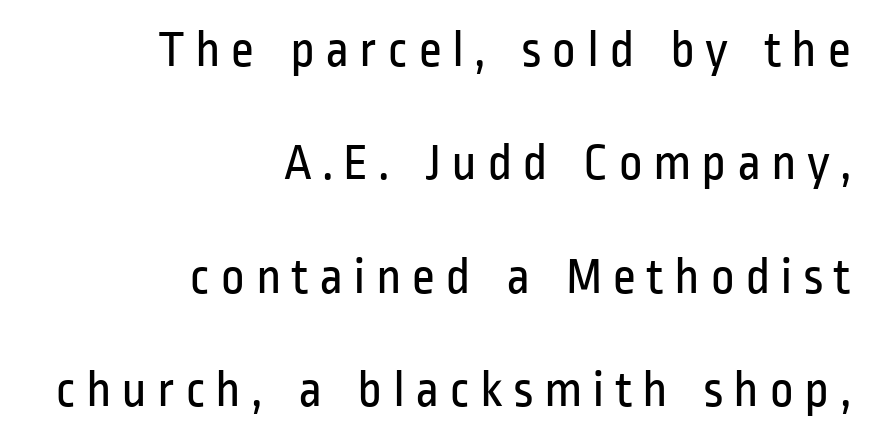
{"serif": "no", "italic": "no", "bold": "no", "weight": "regular", "width": "condensed", "stroke_contrast": "low", "x_height": "medium", "monospaced": "no", "underline": "no", "align": "right", "line_spacing": "loose", "line_spacing_ratio": 2.18, "glyph_px": 52}
